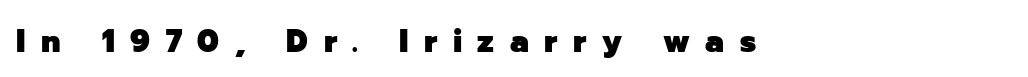
Q: Is the text bold? A: Yes.
Q: Is the text italic (slanted)? A: No, it is upright.
Q: Is the typeface a serif or a sans-serif typeface? A: Sans-serif.
Q: Is the text underlined? A: No.
Q: How is the paragraph aligned? A: Left-aligned.
Q: Is the spacing between letters normal or unusually wide? A: Unusually wide.
Q: Width (condensed, normal, or wide)? A: Normal.
Q: Stroke contrast? A: Low.
Q: x-height? A: Medium.
Q: Monospaced? A: No.
